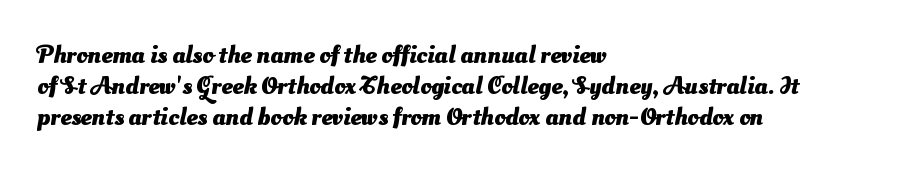
{"bold": "yes", "underline": "no", "align": "left", "line_spacing_ratio": 1.24, "letter_spacing": "normal", "letter_spacing_em": 0.0, "glyph_px": 25}
